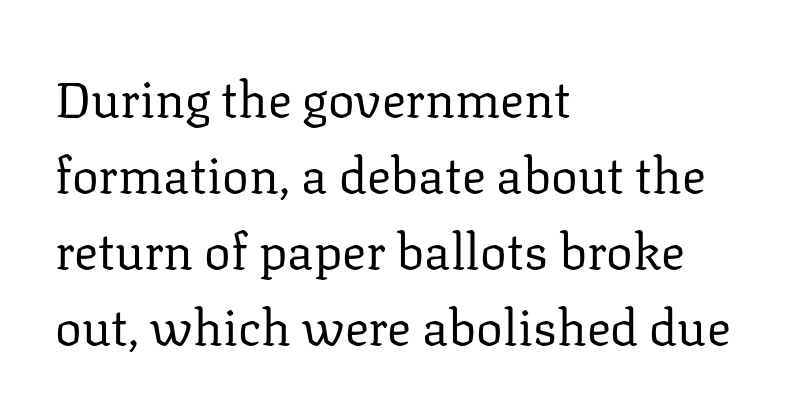
{"serif": "yes", "italic": "no", "bold": "no", "weight": "regular", "width": "normal", "stroke_contrast": "low", "x_height": "medium", "monospaced": "no", "underline": "no", "align": "left", "line_spacing": "normal", "line_spacing_ratio": 1.52, "letter_spacing": "normal", "letter_spacing_em": 0.0, "glyph_px": 50}
